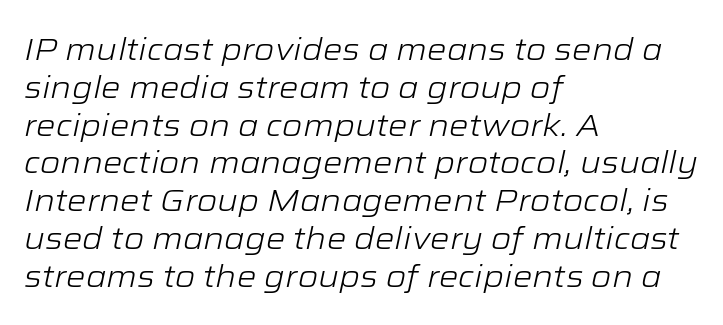
The specimen reads as italic at a glance. The rendering uses natural spacing where letterforms have individual widths. In CSS terms this would be text-align: left. The typeface has the unassuming heft of standard copy or less. The baseline area is clear. In terms of letterspacing, this is plain default setting.
